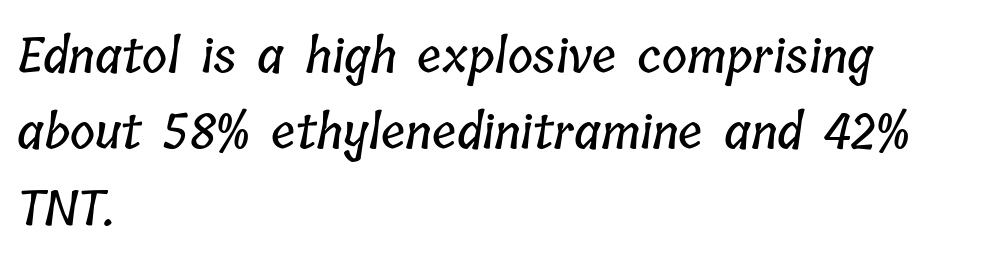
The image shows 48 px condensed type; set left-aligned, normal line spacing (1.59x), normal letter spacing, not underlined; low stroke contrast and a medium x-height.
